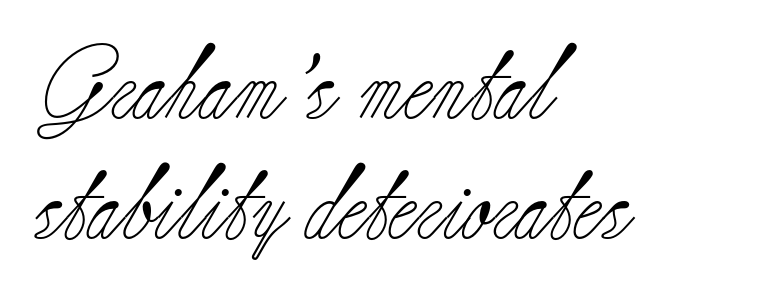
Default kerning and tracking; the words read as compact shapes. These lines are set flush left with a ragged right edge. One glance says typical: line gaps are just what's usual. The strokes are not fattened; the text isn't bold. The type family on display is of the serif kind.
